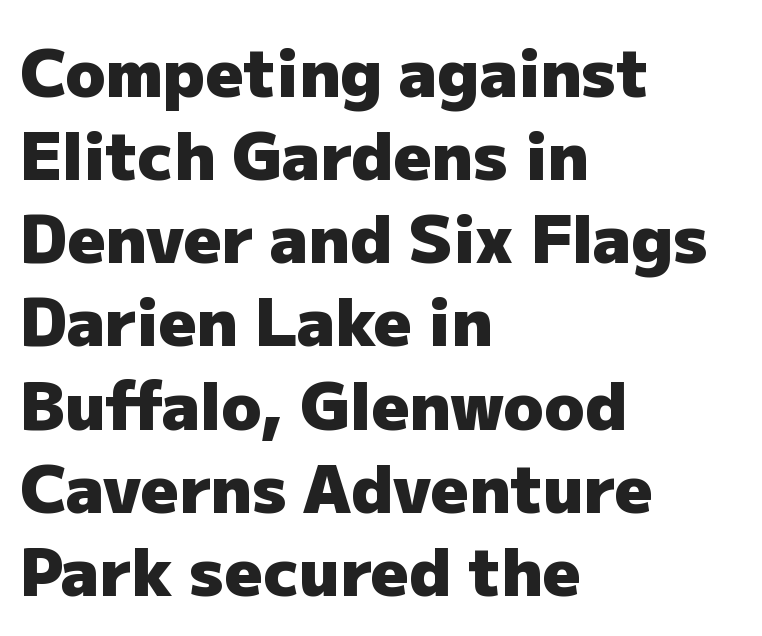
The image shows 66 px heavy sans-serif type, upright; set left-aligned, normal line spacing (1.26x), normal letter spacing, not underlined; low stroke contrast and a medium x-height.
